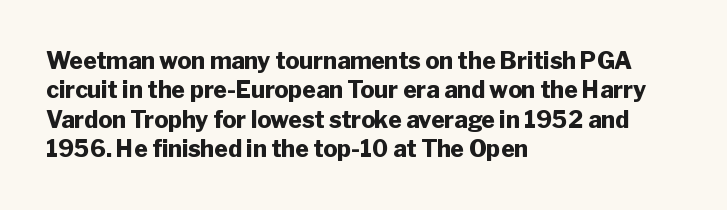
Q: Is the text bold? A: Yes.
Q: Is the text italic (slanted)? A: No, it is upright.
Q: Is the text underlined? A: No.
Q: How is the paragraph aligned? A: Left-aligned.
Q: Is the spacing between letters normal or unusually wide? A: Normal.
Q: Is the spacing between lines tight, normal or loose? A: Normal.
